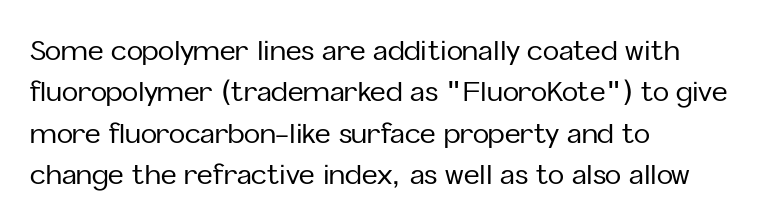
Successive baselines arrive at the customary interval. Short and long lines alike share a common starting point at left. Italic: no, the glyphs are upright roman. Short note: letters normally spaced. Quick note: underline off.
